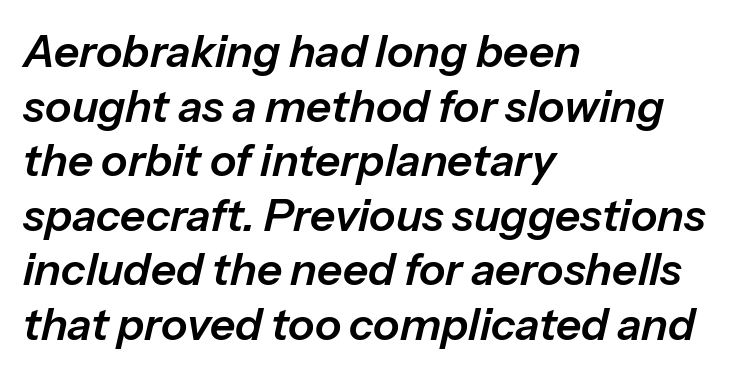
Words float on clear page, feet unadorned. Compared with a centered layout, this one pins lines to the left instead. Tracking here is standard; glyphs follow each other at the usual distance. This is oblique type, the kind used for emphasis or titles. These lines are rendered in a variable-pitch font.
